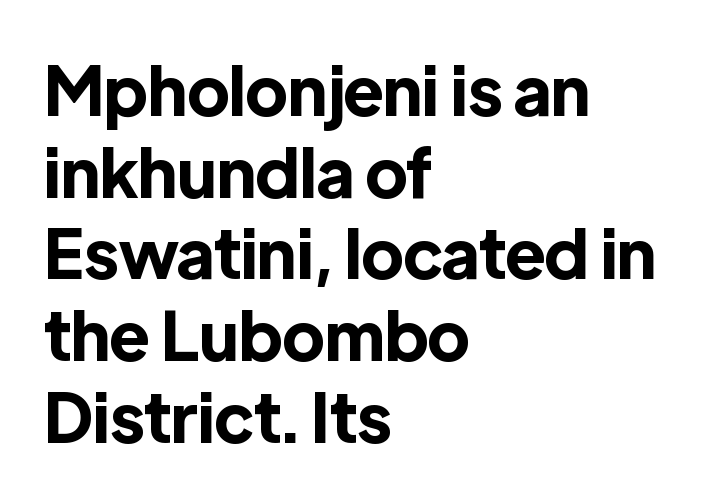
Q: Is the text bold? A: Yes.
Q: Is the text italic (slanted)? A: No, it is upright.
Q: Is the typeface a serif or a sans-serif typeface? A: Sans-serif.
Q: Is the text underlined? A: No.
Q: How is the paragraph aligned? A: Left-aligned.
Q: Is the spacing between letters normal or unusually wide? A: Normal.
Q: Width (condensed, normal, or wide)? A: Normal.
Q: x-height? A: Medium.
Q: Monospaced? A: No.
